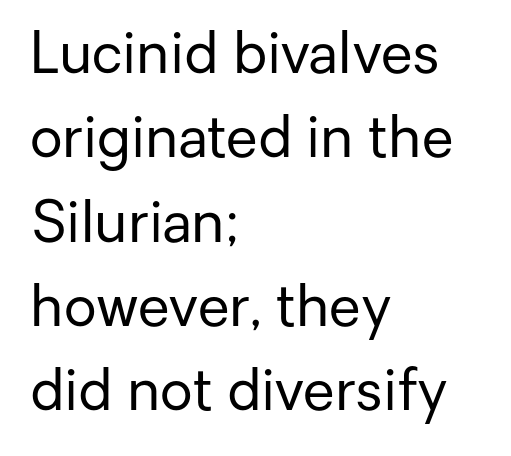
Q: Is the text bold? A: No.
Q: Is the text italic (slanted)? A: No, it is upright.
Q: Is the typeface a serif or a sans-serif typeface? A: Sans-serif.
Q: Is the text underlined? A: No.
Q: How is the paragraph aligned? A: Left-aligned.
Q: Is the spacing between letters normal or unusually wide? A: Normal.
Q: Is the spacing between lines tight, normal or loose? A: Normal.
Q: Width (condensed, normal, or wide)? A: Normal.
Q: Stroke contrast? A: Low.
Q: x-height? A: Medium.
Q: Monospaced? A: No.
